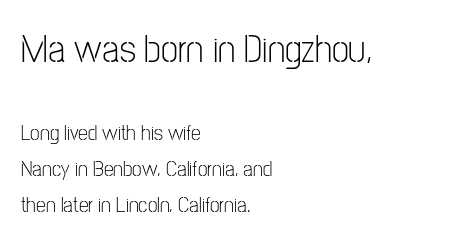
This rendering leaves character spacing at its baseline value. Nothing heavy about these letters — not bold at all. Each letter's strokes conclude bluntly, with no projecting serifs. The area under the type is left untouched.
